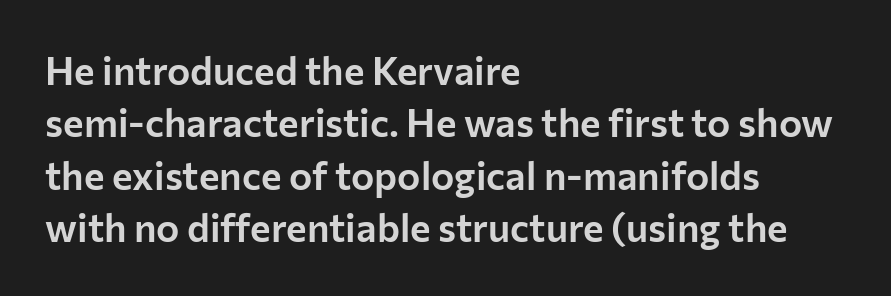
{"serif": "no", "italic": "no", "width": "normal", "stroke_contrast": "low", "x_height": "medium", "monospaced": "no", "underline": "no", "align": "left", "line_spacing": "normal", "line_spacing_ratio": 1.34, "letter_spacing": "normal", "letter_spacing_em": 0.0, "glyph_px": 39}
